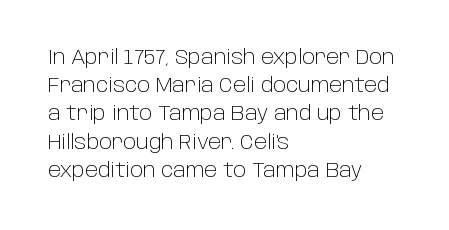
{"italic": "no", "bold": "no", "underline": "no", "align": "left", "line_spacing": "normal", "line_spacing_ratio": 1.41, "letter_spacing": "normal", "letter_spacing_em": 0.0, "glyph_px": 20}
